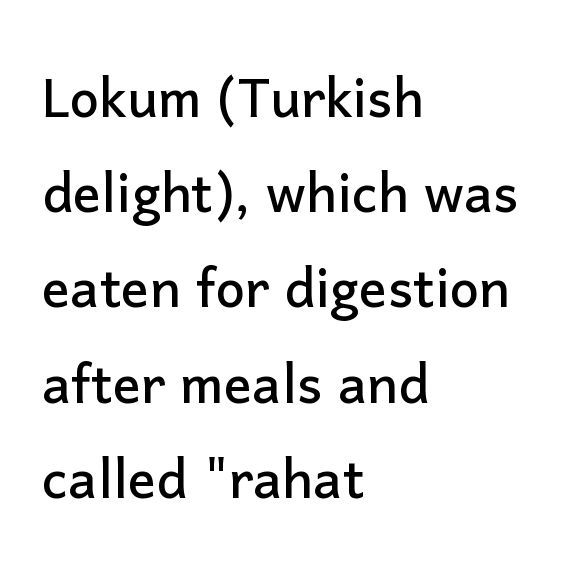
Q: Is the text italic (slanted)? A: No, it is upright.
Q: Is the typeface a serif or a sans-serif typeface? A: Sans-serif.
Q: Is the text underlined? A: No.
Q: How is the paragraph aligned? A: Left-aligned.
Q: Is the spacing between letters normal or unusually wide? A: Normal.
Q: Is the spacing between lines tight, normal or loose? A: Normal.
Q: Width (condensed, normal, or wide)? A: Normal.
Q: Stroke contrast? A: Low.
Q: x-height? A: Medium.
Q: Monospaced? A: No.
